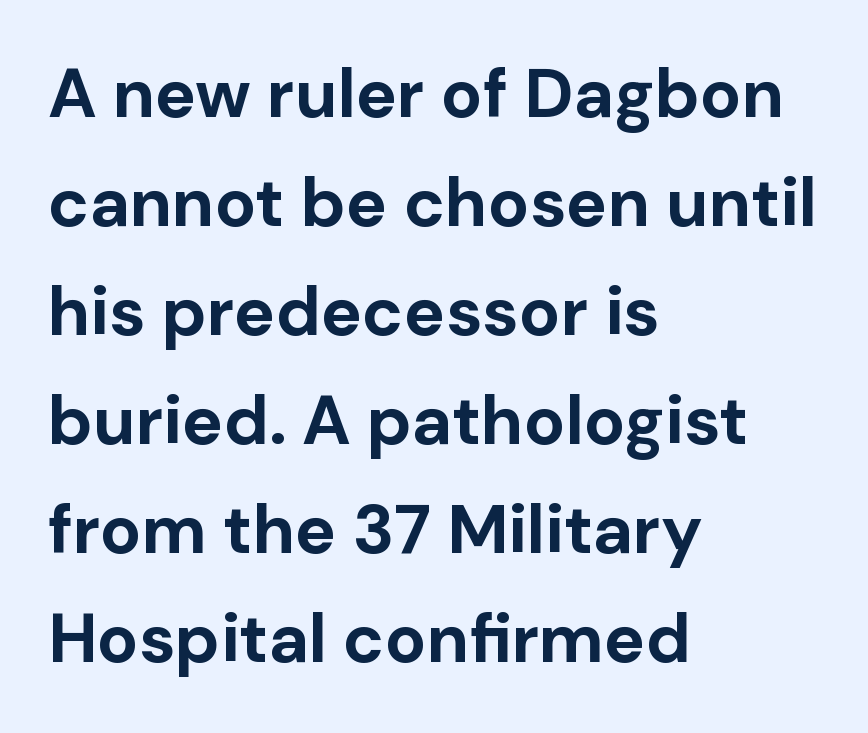
The image shows 69 px bold sans-serif type, upright; set left-aligned, normal line spacing (1.58x), normal letter spacing, not underlined; low stroke contrast and a medium x-height.
